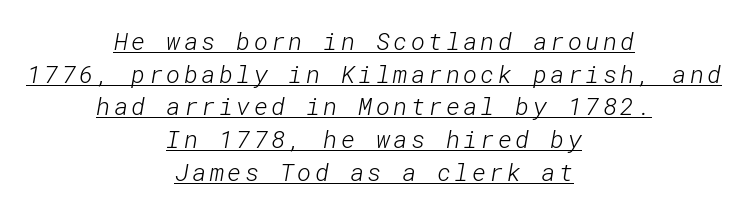
The image shows 24 px text type; set centered, normal line spacing (1.36x), underlined.
